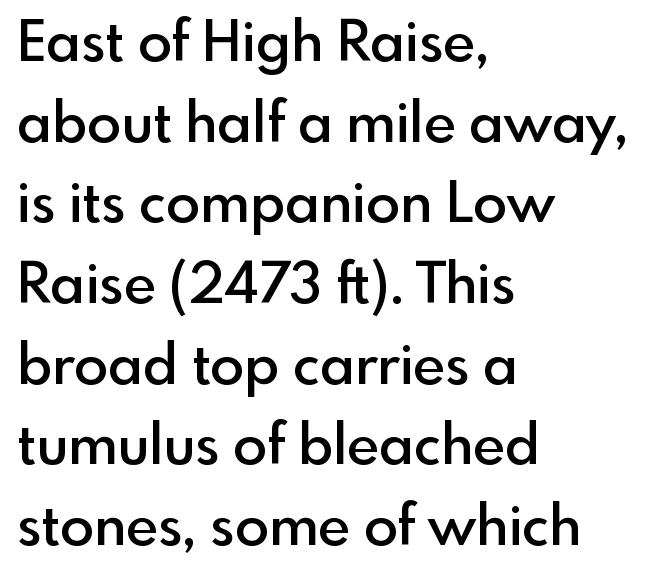
The letters are semibold — heavier than regular but short of a full bold. Short and long lines alike share a common starting point at left. The specimen reads as upright at a glance. Each letter's strokes conclude bluntly, with no projecting serifs.
